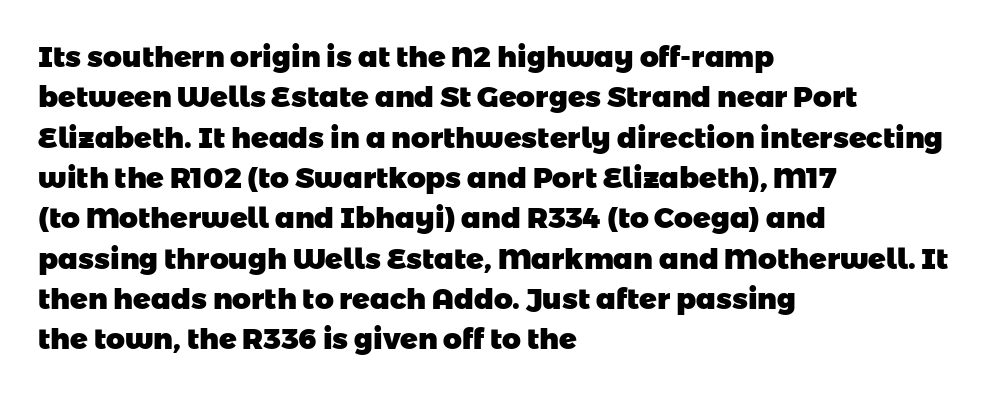
Q: Is the text bold? A: Yes.
Q: Is the typeface a serif or a sans-serif typeface? A: Sans-serif.
Q: Is the text underlined? A: No.
Q: How is the paragraph aligned? A: Left-aligned.
Q: Is the spacing between letters normal or unusually wide? A: Normal.
Q: Is the spacing between lines tight, normal or loose? A: Normal.
Q: Width (condensed, normal, or wide)? A: Normal.
Q: Stroke contrast? A: Low.
Q: x-height? A: Medium.
Q: Monospaced? A: No.
